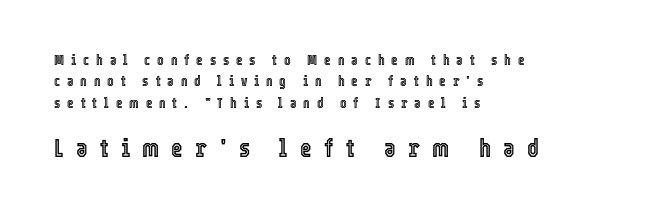
The area under the type is left untouched. The tracking jumps out immediately: characters are airy and widely separated. This sample keeps an unexceptional amount of space between lines. The axis of the letterforms is exactly vertical.
